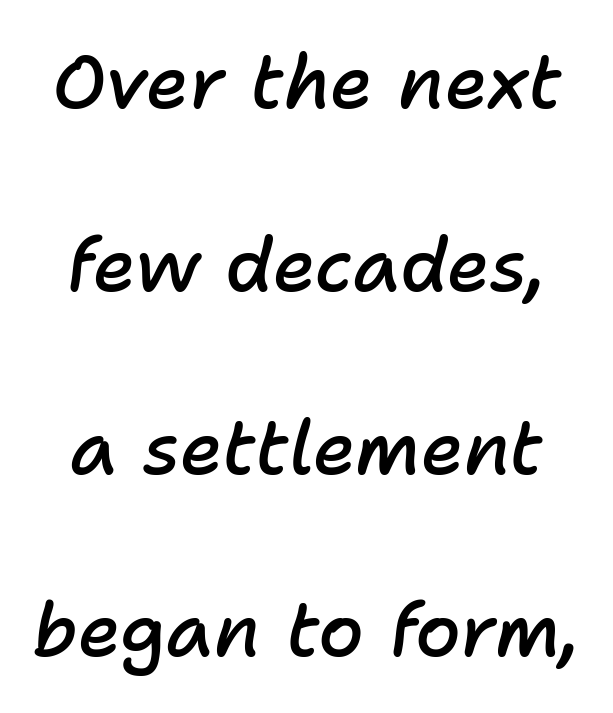
{"italic": "yes", "lean": "right", "slant_degrees": 11, "bold": "semi", "weight": "semibold", "width": "normal", "stroke_contrast": "low", "x_height": "medium", "monospaced": "no", "underline": "no", "line_spacing": "loose", "line_spacing_ratio": 2.47, "letter_spacing": "normal", "letter_spacing_em": 0.0, "glyph_px": 74}
